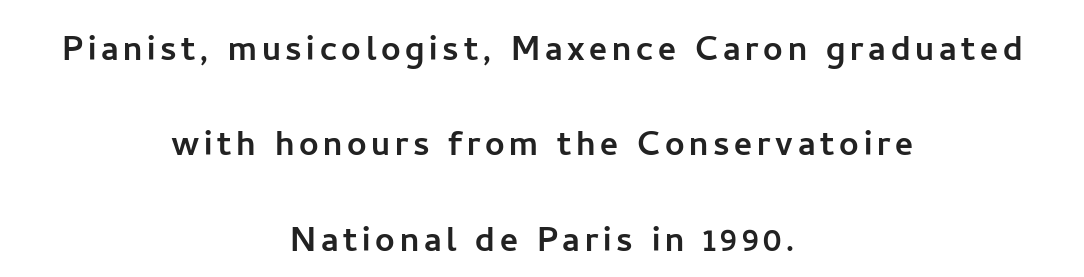
Q: Is the text italic (slanted)? A: No, it is upright.
Q: Is the typeface a serif or a sans-serif typeface? A: Sans-serif.
Q: Is the text underlined? A: No.
Q: How is the paragraph aligned? A: Centered.
Q: Is the spacing between lines tight, normal or loose? A: Loose.
Q: Width (condensed, normal, or wide)? A: Normal.
Q: Stroke contrast? A: Low.
Q: x-height? A: Medium.
Q: Monospaced? A: No.
